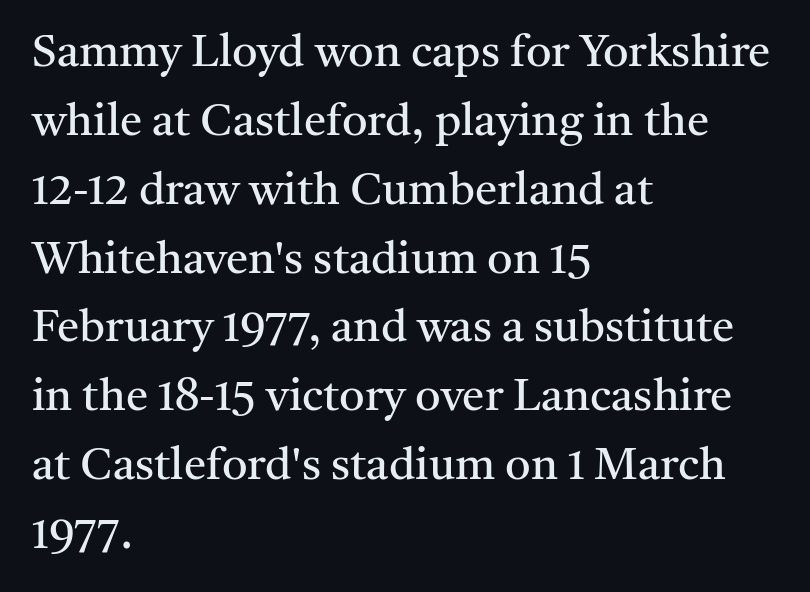
Q: Is the text bold? A: No.
Q: Is the text italic (slanted)? A: No, it is upright.
Q: Is the typeface a serif or a sans-serif typeface? A: Serif.
Q: Is the text underlined? A: No.
Q: How is the paragraph aligned? A: Left-aligned.
Q: Is the spacing between letters normal or unusually wide? A: Normal.
Q: Is the spacing between lines tight, normal or loose? A: Normal.
Q: Width (condensed, normal, or wide)? A: Normal.
Q: Stroke contrast? A: Medium.
Q: x-height? A: Medium.
Q: Monospaced? A: No.
